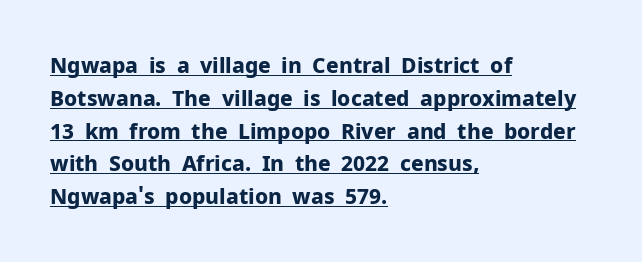
The paragraph has a hard left edge and a soft right edge. Caption: standard tracking, unaltered. This sample uses an upright cut, with every glyph sitting square on the baseline. The words here are underlined. Weight check: bold — yes, fully.
